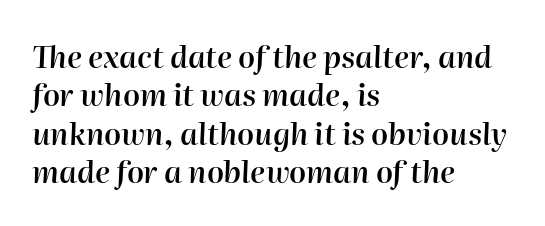
The setting favours the left margin, as ordinary paragraphs usually do. The line-height multiplier appears to be the usual default. Is the type bold? Partly — it's a semibold, heavier than regular but not fully bold. A typesetter would call this proportional, since set widths differ per character. This is oblique type, the kind used for emphasis or titles.
